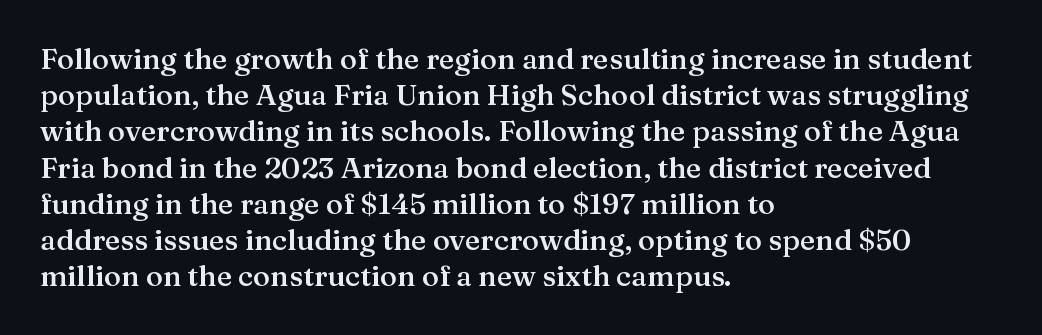
The image shows 29 px semibold serif type, upright; set left-aligned, normal line spacing (1.25x), normal letter spacing, not underlined; medium stroke contrast and a medium x-height.
